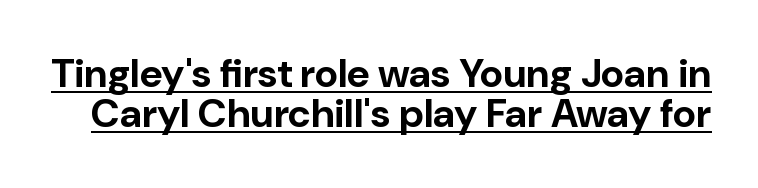
Caption: bold face, heavy strokes. Is there much room between lines? No — they nearly touch. A roman cut, with each character standing at attention. Each word holds together tightly as a unit, with standard inter-letter gaps.
